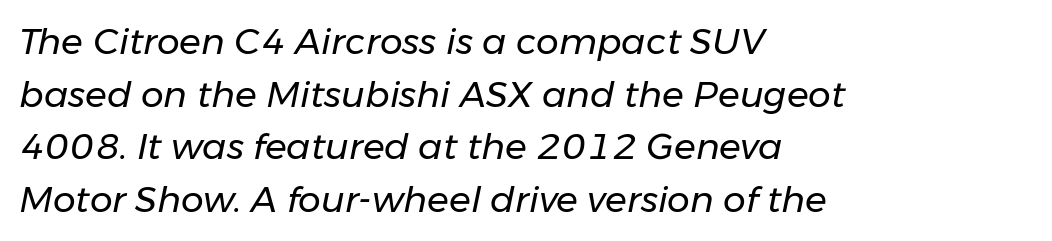
Q: Is the text bold? A: No.
Q: Is the text italic (slanted)? A: Yes, it leans right by about 11 degrees.
Q: Is the text underlined? A: No.
Q: How is the paragraph aligned? A: Left-aligned.
Q: Is the spacing between letters normal or unusually wide? A: Normal.
Q: Is the spacing between lines tight, normal or loose? A: Normal.
Q: Width (condensed, normal, or wide)? A: Normal.
Q: Stroke contrast? A: Low.
Q: x-height? A: Medium.
Q: Monospaced? A: No.
